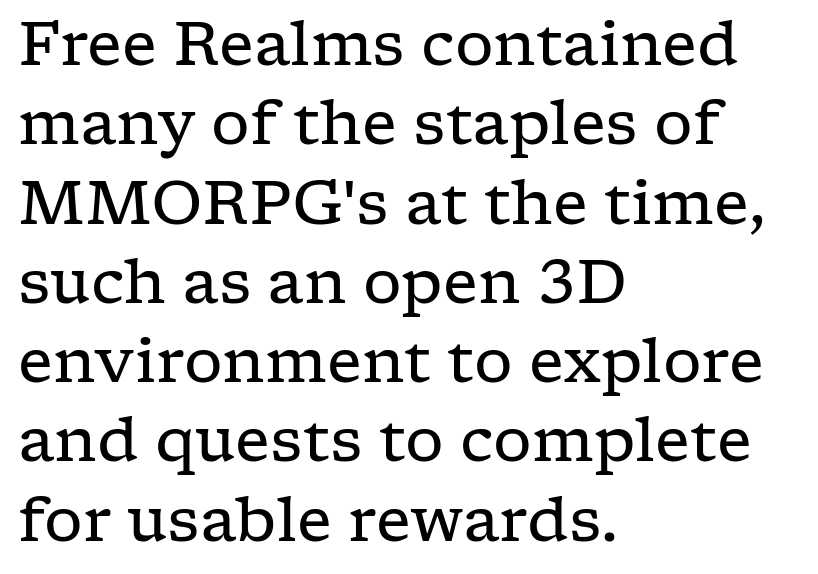
The axis of the letterforms is exactly vertical. The designer went with a serif here, giving each stem small feet. What stands out about the letter spacing? Nothing — it is the standard amount. The paragraph has a hard left edge and a soft right edge. The glyphs are unaccompanied by any horizontal stroke below them. A normal amount of white space separates one row of letters from the next.
